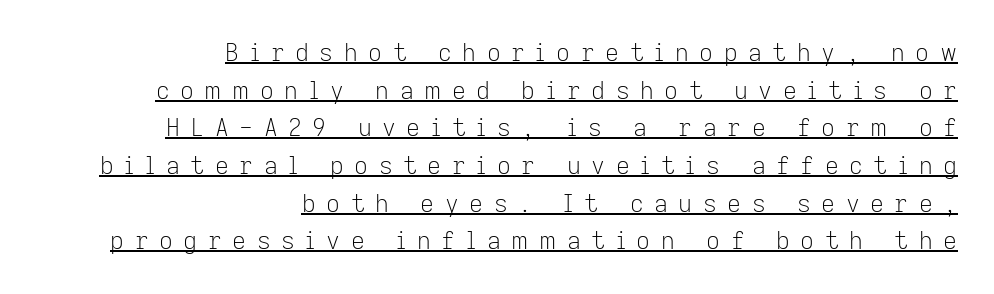
Q: Is the text bold? A: No.
Q: Is the text italic (slanted)? A: No, it is upright.
Q: Is the text underlined? A: Yes.
Q: How is the paragraph aligned? A: Right-aligned.
Q: Is the spacing between letters normal or unusually wide? A: Unusually wide.
Q: Is the spacing between lines tight, normal or loose? A: Normal.
